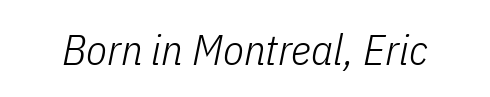
Q: Is the text bold? A: No.
Q: Is the text italic (slanted)? A: Yes, it leans right by about 11 degrees.
Q: Is the text underlined? A: No.
Q: Is the spacing between letters normal or unusually wide? A: Normal.
Q: Width (condensed, normal, or wide)? A: Condensed.
Q: Stroke contrast? A: Low.
Q: x-height? A: Medium.
Q: Monospaced? A: No.
